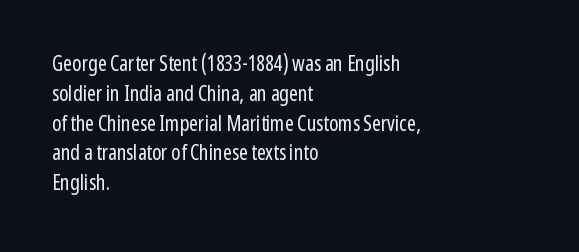
{"italic": "no", "bold": "no", "underline": "no", "align": "left", "line_spacing": "normal", "line_spacing_ratio": 1.42, "letter_spacing": "normal", "letter_spacing_em": 0.0, "glyph_px": 21}
